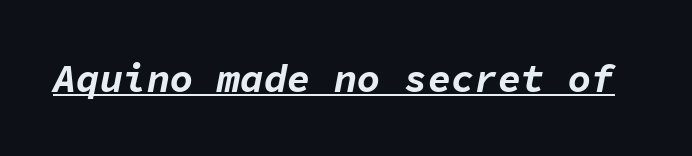
Q: Is the text bold? A: Yes.
Q: Is the text italic (slanted)? A: Yes, it leans right by about 11 degrees.
Q: Is the text underlined? A: Yes.
Q: Is the spacing between letters normal or unusually wide? A: Normal.
Q: Width (condensed, normal, or wide)? A: Normal.
Q: Stroke contrast? A: Low.
Q: x-height? A: Medium.
Q: Monospaced? A: Yes.
